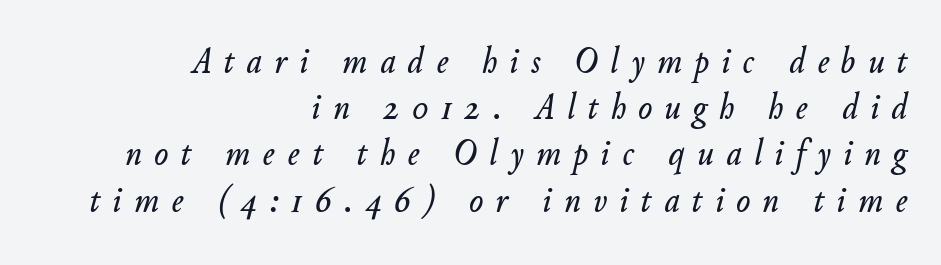
Q: Is the text italic (slanted)? A: Yes, it leans right by about 11 degrees.
Q: Is the text underlined? A: No.
Q: How is the paragraph aligned? A: Right-aligned.
Q: Is the spacing between letters normal or unusually wide? A: Unusually wide.
Q: Is the spacing between lines tight, normal or loose? A: Normal.
Q: Width (condensed, normal, or wide)? A: Normal.
Q: Stroke contrast? A: Low.
Q: x-height? A: Small.
Q: Monospaced? A: No.
